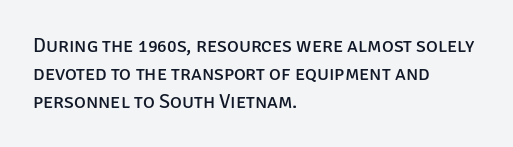
Nothing heavy about these letters — not bold at all. Compared with a centered layout, this one pins lines to the left instead. Spacing between characters is what you'd get straight out of the box. Posture: vertical. Anything drawn beneath the words? Only blank space.
